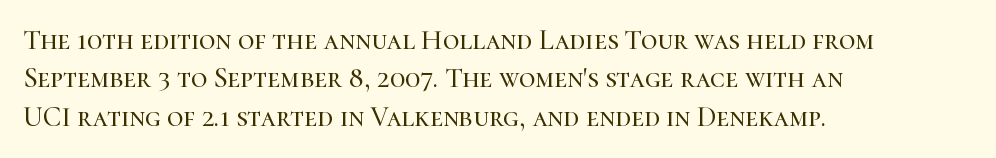
{"serif": "yes", "italic": "no", "width": "normal", "stroke_contrast": "high", "x_height": "medium", "monospaced": "no", "underline": "no", "align": "left", "line_spacing": "normal", "line_spacing_ratio": 1.37, "letter_spacing": "normal", "letter_spacing_em": 0.0, "glyph_px": 28}
